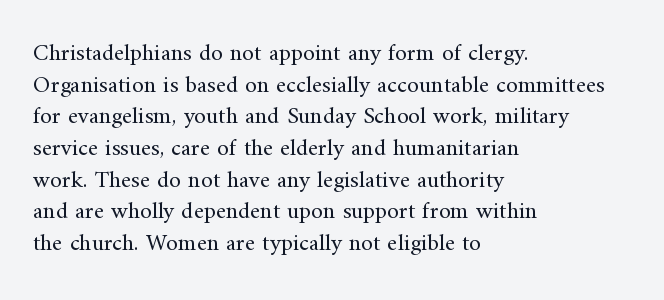
The image shows 24 px text type, upright; set left-aligned, normal line spacing (1.32x), normal letter spacing, not underlined.
